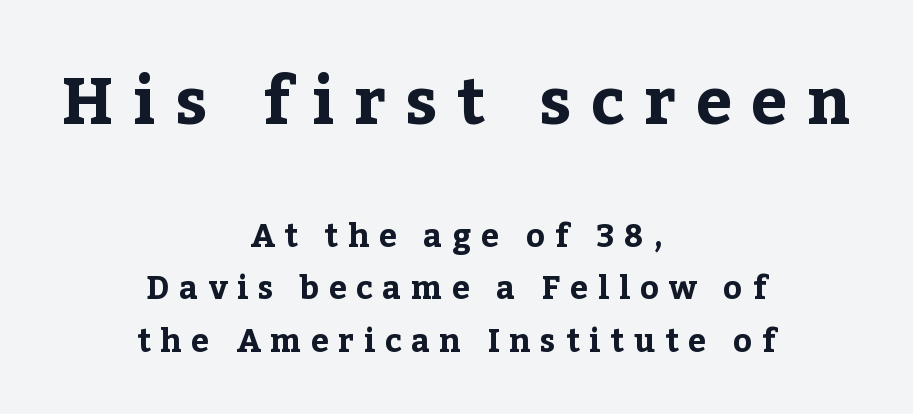
The image shows 65 px bold serif type, upright; set centered, normal line spacing (1.64x), unusually wide letter spacing (+0.3 em), not underlined; the first (top) block is 2.03x larger; low stroke contrast and a medium x-height.
